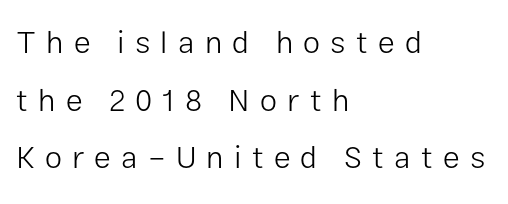
The image shows 31 px light sans-serif type, upright; set left-aligned, line spacing 1.86x, unusually wide letter spacing (+0.33 em), not underlined; low stroke contrast and a medium x-height.
